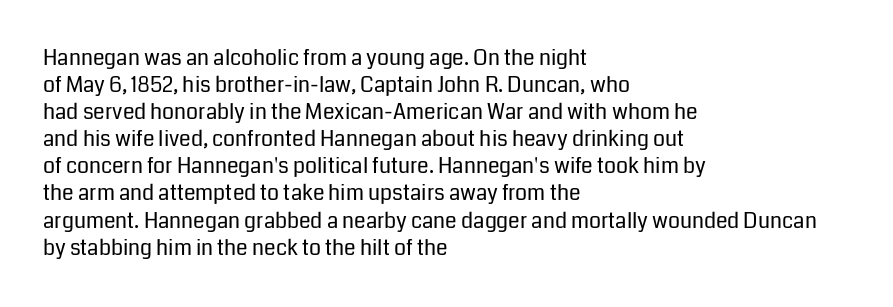
Q: Is the text bold? A: No.
Q: Is the text italic (slanted)? A: No, it is upright.
Q: Is the text underlined? A: No.
Q: How is the paragraph aligned? A: Left-aligned.
Q: Is the spacing between letters normal or unusually wide? A: Normal.
Q: Is the spacing between lines tight, normal or loose? A: Normal.
